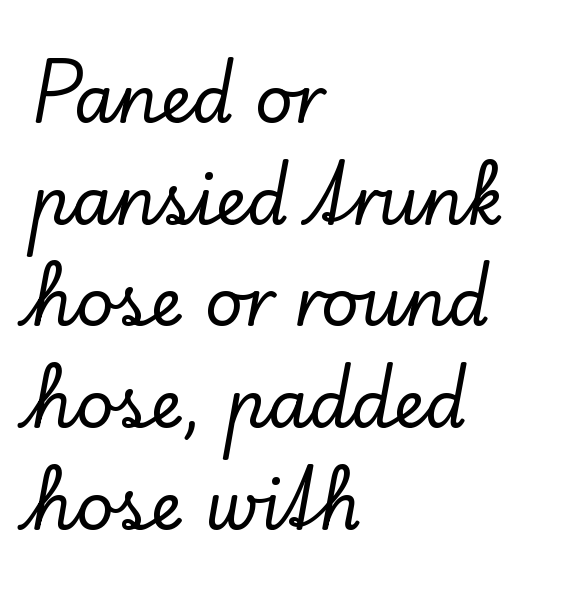
Q: Is the text italic (slanted)? A: Yes.
Q: Is the typeface a serif or a sans-serif typeface? A: Serif.
Q: Is the text underlined? A: No.
Q: How is the paragraph aligned? A: Left-aligned.
Q: Is the spacing between letters normal or unusually wide? A: Normal.
Q: Is the spacing between lines tight, normal or loose? A: Normal.
Q: Width (condensed, normal, or wide)? A: Normal.
Q: Stroke contrast? A: Low.
Q: x-height? A: Small.
Q: Monospaced? A: No.
